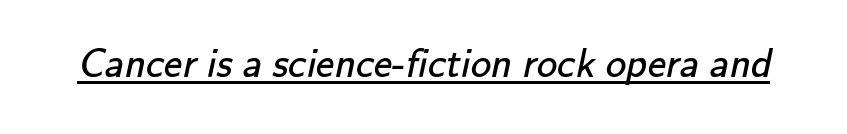
{"serif": "no", "bold": "no", "weight": "regular", "width": "normal", "stroke_contrast": "low", "x_height": "small", "monospaced": "no", "underline": "yes", "letter_spacing": "normal", "letter_spacing_em": 0.0, "glyph_px": 41}
